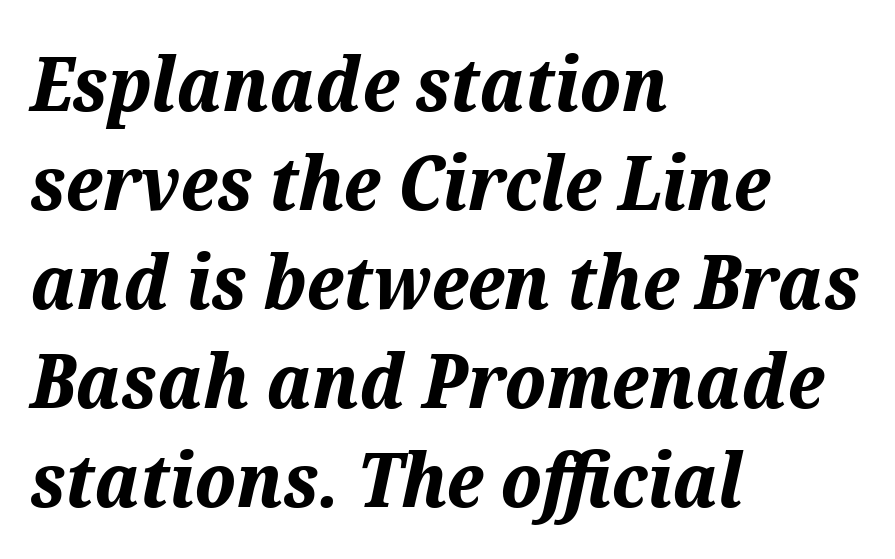
{"italic": "yes", "lean": "right", "slant_degrees": 12, "bold": "yes", "weight": "bold", "width": "normal", "stroke_contrast": "medium", "x_height": "medium", "monospaced": "no", "underline": "no", "align": "left", "line_spacing": "normal", "line_spacing_ratio": 1.32, "letter_spacing": "normal", "letter_spacing_em": 0.0, "glyph_px": 75}
